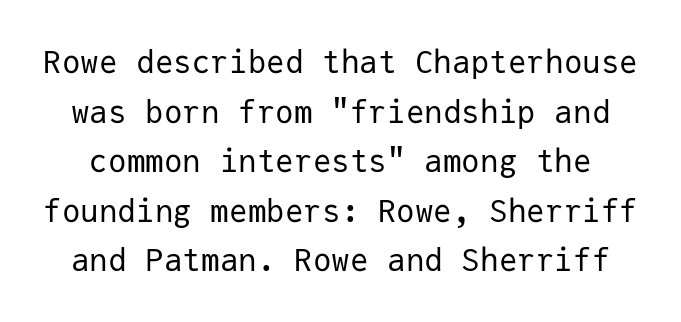
Q: Is the text bold? A: No.
Q: Is the text italic (slanted)? A: No, it is upright.
Q: Is the typeface a serif or a sans-serif typeface? A: Sans-serif.
Q: Is the text underlined? A: No.
Q: Is the spacing between letters normal or unusually wide? A: Normal.
Q: Is the spacing between lines tight, normal or loose? A: Normal.
Q: Width (condensed, normal, or wide)? A: Normal.
Q: Stroke contrast? A: Low.
Q: x-height? A: Medium.
Q: Monospaced? A: Yes.
